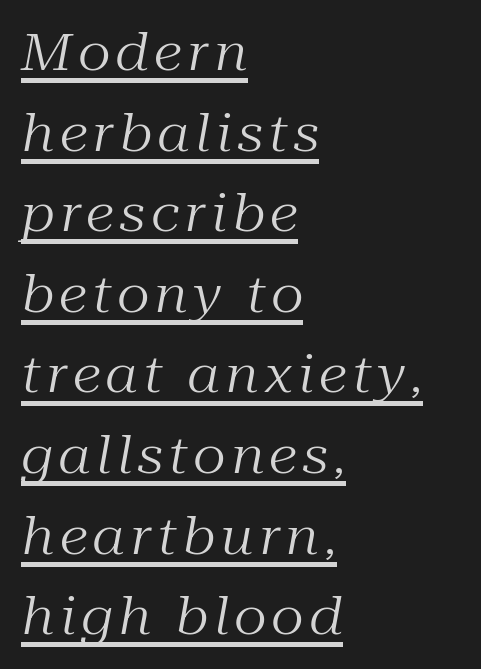
{"serif": "yes", "italic": "yes", "lean": "right", "slant_degrees": 10, "bold": "no", "weight": "regular", "width": "normal", "stroke_contrast": "medium", "x_height": "medium", "monospaced": "no", "underline": "yes", "align": "left", "line_spacing": "normal", "line_spacing_ratio": 1.55, "glyph_px": 52}
